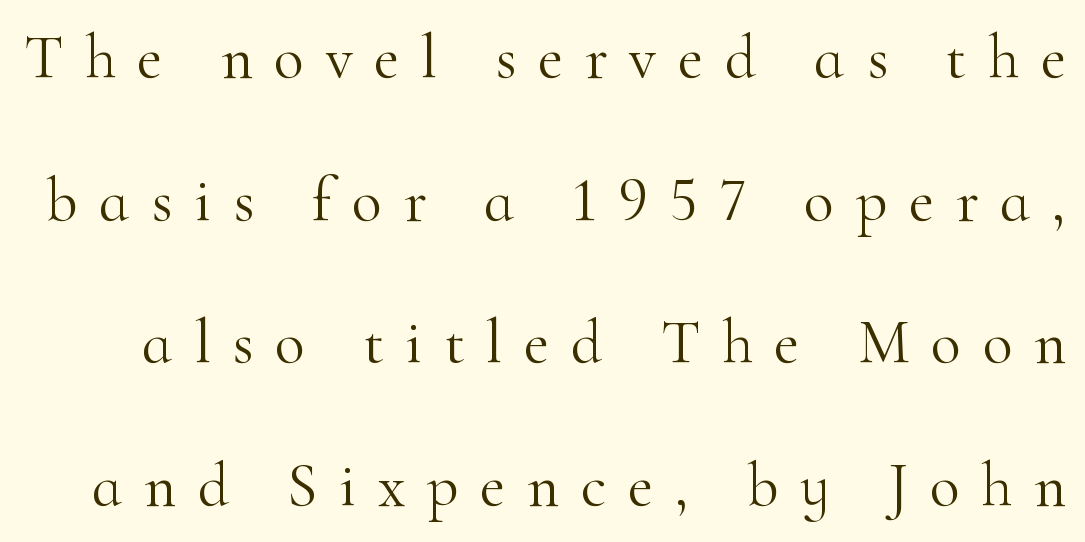
Q: Is the text bold? A: No.
Q: Is the text italic (slanted)? A: No, it is upright.
Q: Is the typeface a serif or a sans-serif typeface? A: Serif.
Q: Is the text underlined? A: No.
Q: Is the spacing between letters normal or unusually wide? A: Unusually wide.
Q: Is the spacing between lines tight, normal or loose? A: Loose.
Q: Width (condensed, normal, or wide)? A: Normal.
Q: Stroke contrast? A: High.
Q: x-height? A: Small.
Q: Monospaced? A: No.
